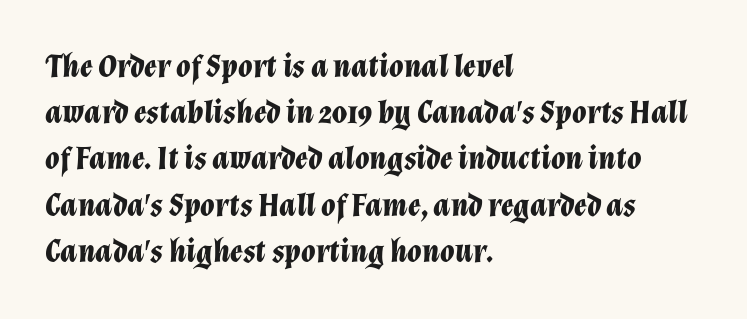
{"italic": "yes", "lean": "right", "slant_degrees": 12, "bold": "yes", "weight": "bold", "width": "normal", "stroke_contrast": "low", "x_height": "medium", "monospaced": "no", "underline": "no", "align": "left", "line_spacing": "normal", "line_spacing_ratio": 1.4, "letter_spacing": "normal", "letter_spacing_em": 0.0, "glyph_px": 33}
